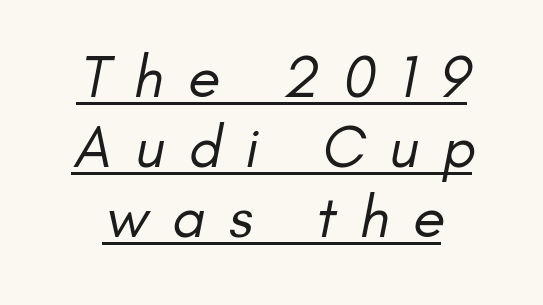
{"serif": "no", "bold": "no", "weight": "regular", "width": "normal", "stroke_contrast": "low", "x_height": "small", "monospaced": "no", "underline": "yes", "line_spacing_ratio": 1.19, "letter_spacing": "wide", "letter_spacing_em": 0.4, "glyph_px": 59}
